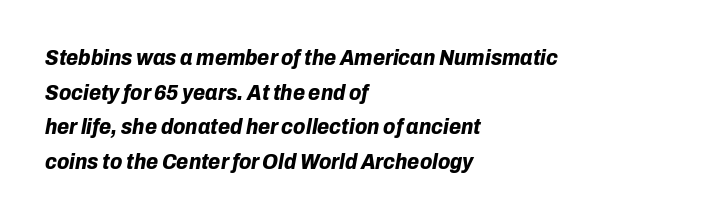
Teacher's note: observe the even left margin — that is flush-left alignment. Letter spacing: default. Look at the stroke-to-counter ratio: heavy, a bold. The passage shown leans; its letterforms are oblique. The designer left line spacing at the default.
